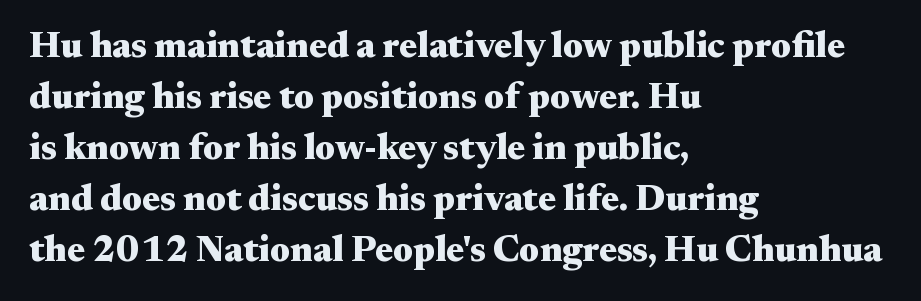
The image shows 37 px heavy, wide serif type, upright; set left-aligned, normal line spacing (1.38x), normal letter spacing, not underlined; medium stroke contrast and a small x-height.
